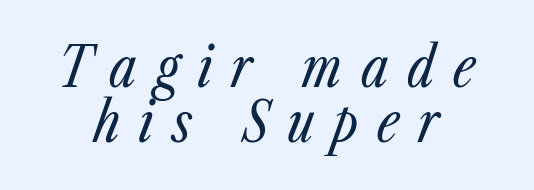
These lines huddle together more closely than default settings would place them. The glyphs are unaccompanied by any horizontal stroke below them. The face used here has a pronounced slope to its letters. This is not heavy type; no bold has been used.
